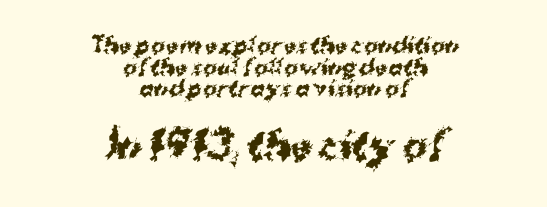
The image shows 37 px bold sans-serif type; set centered, tight line spacing (1.03x), normal letter spacing, not underlined; the second (bottom) block is 1.76x larger; medium stroke contrast and a medium x-height.
